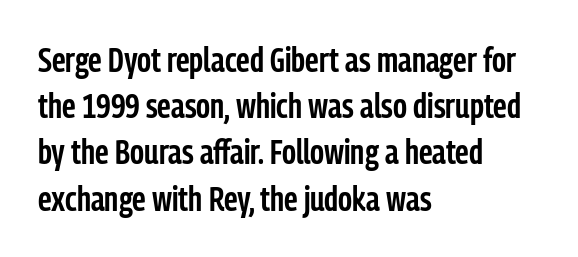
Q: Is the text bold? A: Semi-bold.
Q: Is the text italic (slanted)? A: No, it is upright.
Q: Is the typeface a serif or a sans-serif typeface? A: Sans-serif.
Q: Is the text underlined? A: No.
Q: How is the paragraph aligned? A: Left-aligned.
Q: Is the spacing between letters normal or unusually wide? A: Normal.
Q: Is the spacing between lines tight, normal or loose? A: Normal.
Q: Width (condensed, normal, or wide)? A: Condensed.
Q: Stroke contrast? A: Low.
Q: x-height? A: Medium.
Q: Monospaced? A: No.
